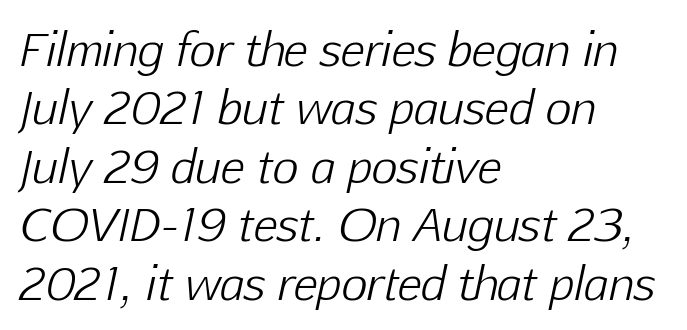
The baseline area is clear. Reading down the column, the eye jumps a familiar distance to each next line. Spacing verdict: proportional, widths tailored to each character. Standard letterfit; no display-style spreading of the glyphs. Notice how the stems are inclined rather than vertical — that's the hallmark of italics. The weight would be labelled regular, book, light, or lighter still.
